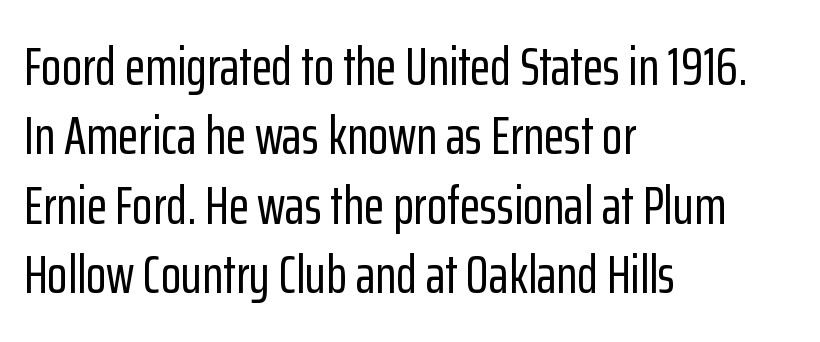
{"serif": "no", "italic": "no", "width": "condensed", "stroke_contrast": "low", "x_height": "medium", "monospaced": "no", "underline": "no", "align": "left", "line_spacing": "normal", "line_spacing_ratio": 1.31, "letter_spacing": "normal", "letter_spacing_em": 0.0, "glyph_px": 53}
